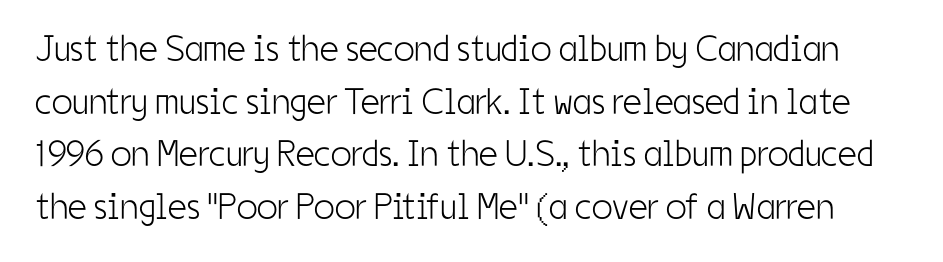
Q: Is the text bold? A: No.
Q: Is the text italic (slanted)? A: No, it is upright.
Q: Is the typeface a serif or a sans-serif typeface? A: Sans-serif.
Q: Is the text underlined? A: No.
Q: Is the spacing between letters normal or unusually wide? A: Normal.
Q: Is the spacing between lines tight, normal or loose? A: Normal.
Q: Width (condensed, normal, or wide)? A: Condensed.
Q: Stroke contrast? A: Low.
Q: x-height? A: Medium.
Q: Monospaced? A: No.
